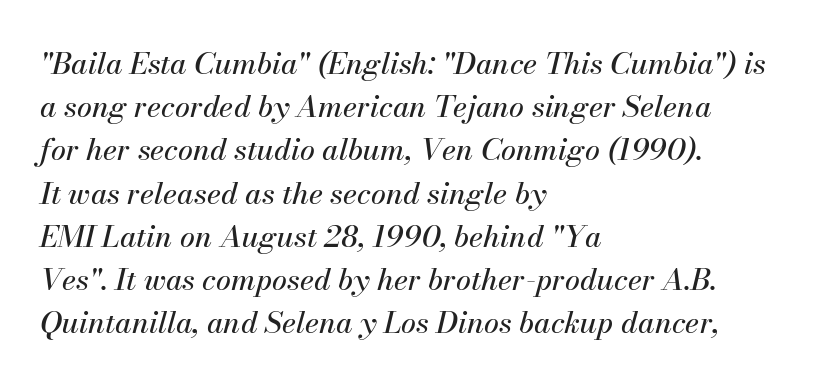
This sample is left-justified, so line endings fall wherever the words run out. Does the leading feel generous? No, just average. Character widths vary here, with narrow letters taking less room than wide ones. Is the type slanted? Yes — the strokes lean at a clear angle.
